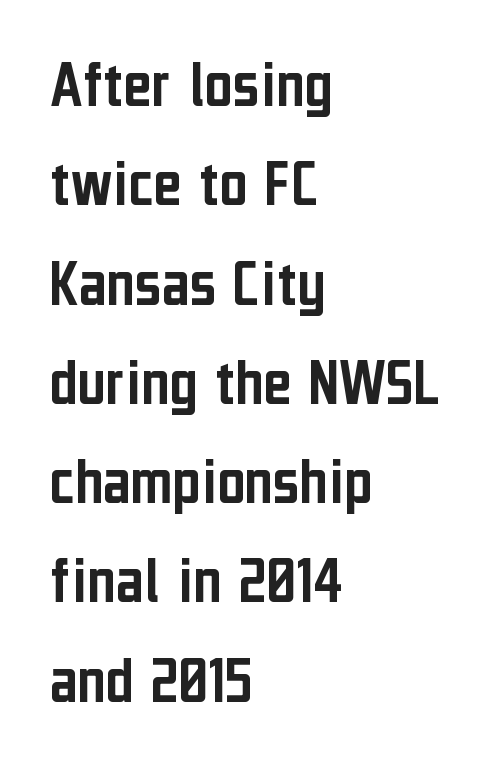
A student would call this left alignment; a typographer would say flush left, rag right. Italic: no, the glyphs are upright roman. The area under the type is left untouched. Note: no serifs on the glyphs.
